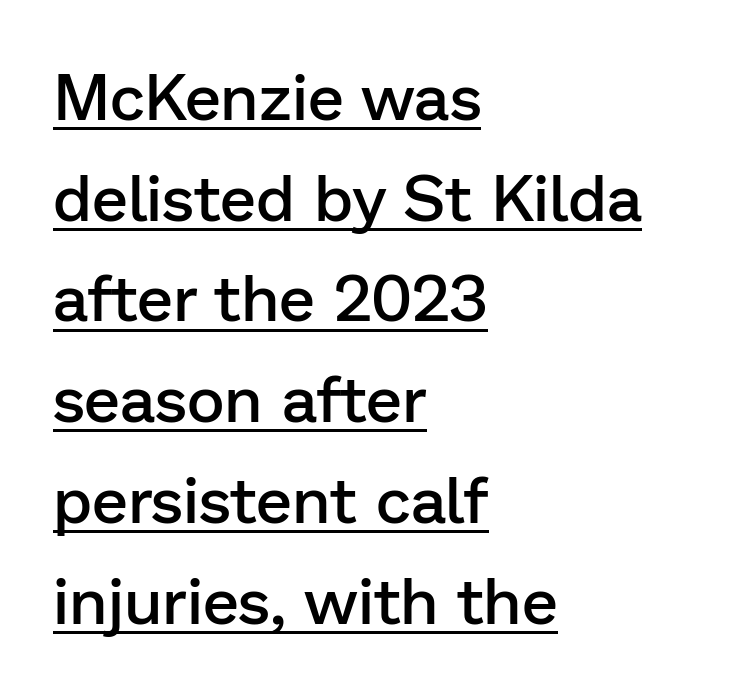
Q: Is the text bold? A: Semi-bold.
Q: Is the text italic (slanted)? A: No, it is upright.
Q: Is the typeface a serif or a sans-serif typeface? A: Sans-serif.
Q: Is the text underlined? A: Yes.
Q: How is the paragraph aligned? A: Left-aligned.
Q: Is the spacing between letters normal or unusually wide? A: Normal.
Q: Is the spacing between lines tight, normal or loose? A: Normal.
Q: Width (condensed, normal, or wide)? A: Normal.
Q: Stroke contrast? A: Low.
Q: x-height? A: Medium.
Q: Monospaced? A: No.
